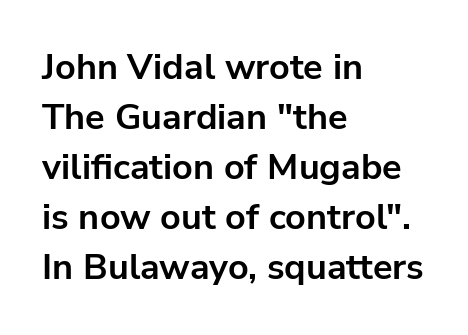
Has an underline been added? It has not. I'd describe the lettering as bold — thick and assertive. Default kerning and tracking; the words read as compact shapes. Classification — sans serif. The rendering uses natural spacing where letterforms have individual widths. The vertical gap from one line to the next is medium.
